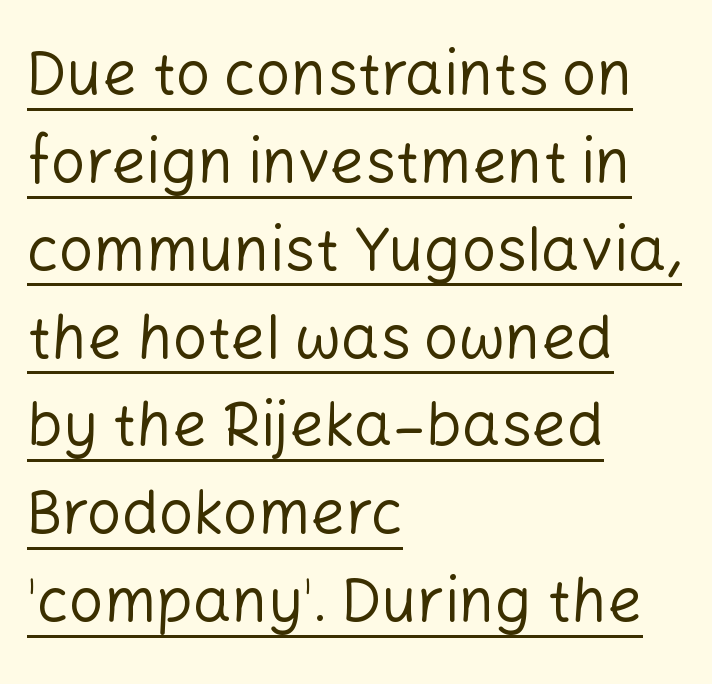
{"serif": "no", "italic": "no", "bold": "no", "weight": "regular", "width": "normal", "stroke_contrast": "low", "x_height": "medium", "monospaced": "no", "underline": "yes", "align": "left", "line_spacing": "normal", "line_spacing_ratio": 1.44, "letter_spacing": "normal", "letter_spacing_em": 0.0, "glyph_px": 61}
